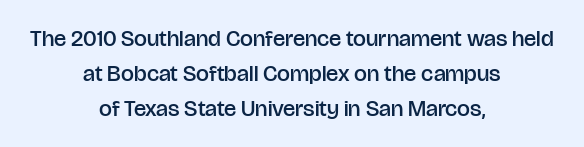
Upright lettering throughout. Look at the stroke-to-counter ratio: somewhat heavy, a semibold. How are the letters spaced? Ordinarily, with no added tracking. Just letters on the line, the space beneath them empty. Normally led — the rows are evenly, conventionally spaced. Reading down the block, each line starts at a different indent, mirrored at its end.
